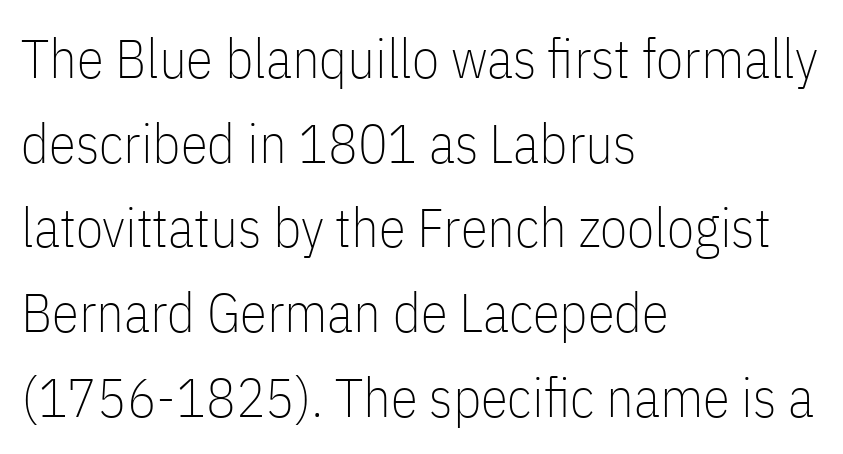
Summary of weight: not heavy and not bold. Anything drawn beneath the words? Only blank space. Every character sits straight up, as roman type does. Compared with a centered layout, this one pins lines to the left instead. A typesetter would call this proportional, since set widths differ per character.
